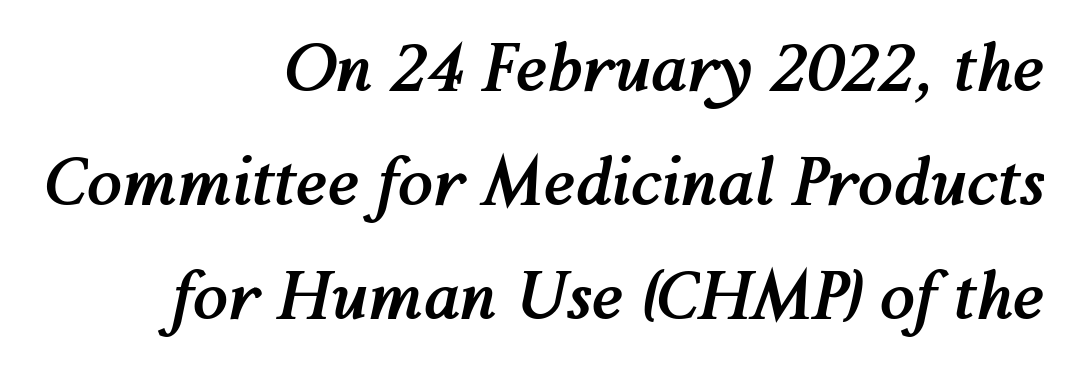
Italic: yes, the glyphs are oblique. Does the weight exceed regular? Yes, all the way to bold. A student would call this right alignment; a typographer would say flush right, rag left. You could not count columns in this text — the font is proportionally spaced. The strip under each line holds only bare page.
